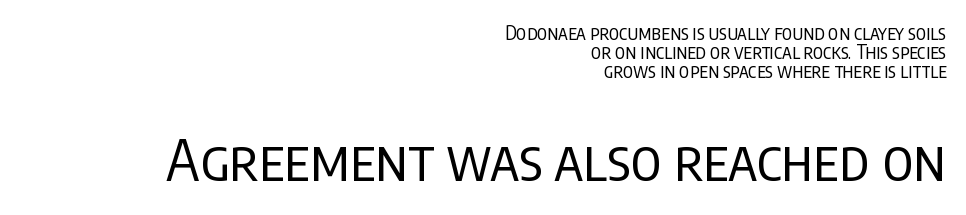
On a weight scale, this lands at 450 or below. You could call the tracking neutral — neither tight nor loose. Each row of text sits above clean, open space. The rendering anchors every line to the right-hand side. Classification — sans serif.
